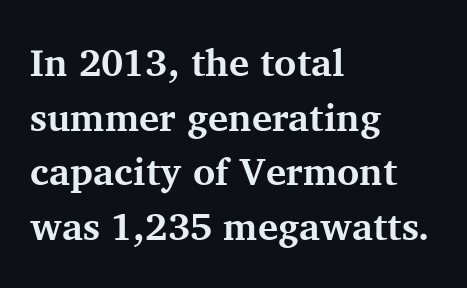
The specimen omits any rule beneath the text block's lines. If you drew a ruler down the left edge, every line would touch it. Words appear dense and cohesive because spacing is normal. Varying glyph widths throughout — classic text-font behaviour. Ordinary non-slanted type is in use.
